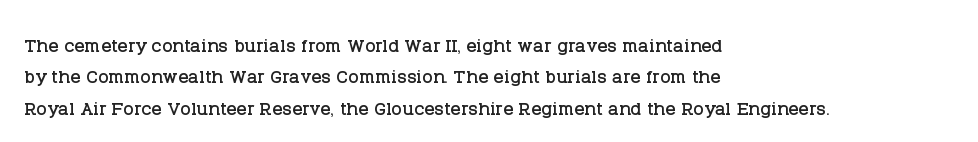
The space directly below the letters is spotless. Whoever set this chose a conventional vertical rhythm. The typesetter chose a ragged-right arrangement here. Posture: straight, roman, zero tilt. Standard letterfit; no display-style spreading of the glyphs.
